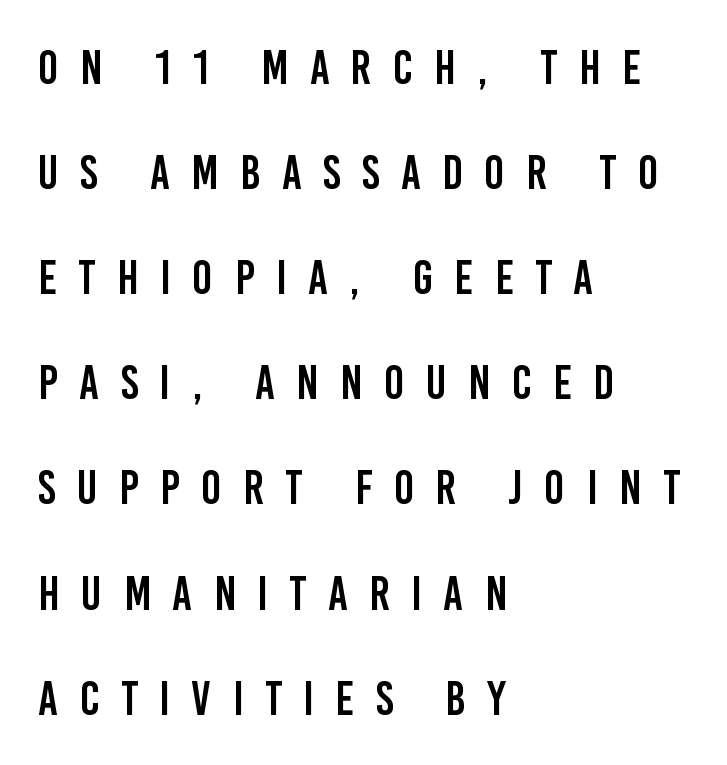
The image shows 48 px condensed sans-serif type, upright; set left-aligned, loose line spacing (2.19x), unusually wide letter spacing (+0.45 em), not underlined; low stroke contrast and a large x-height.
